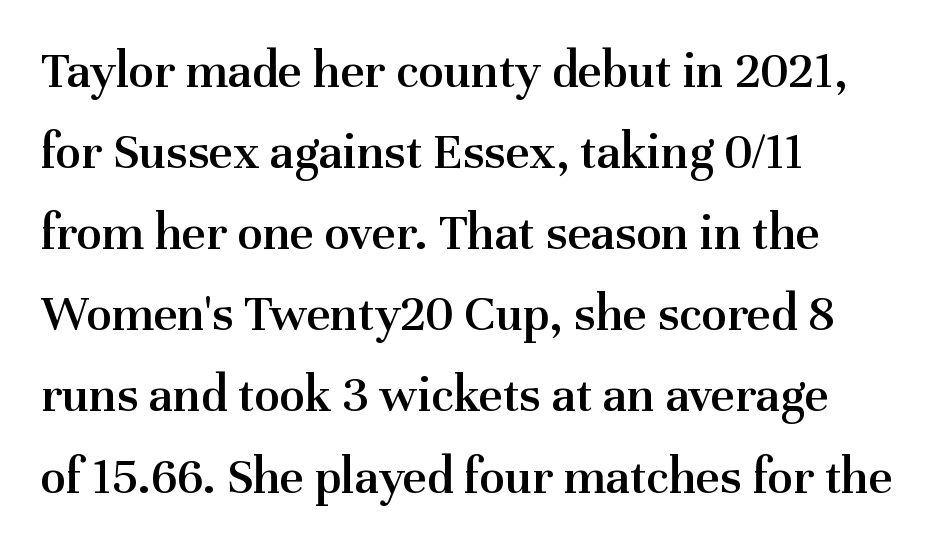
The image shows 52 px semibold serif type, upright; set left-aligned, normal line spacing (1.56x), normal letter spacing, not underlined; medium stroke contrast and a medium x-height.
